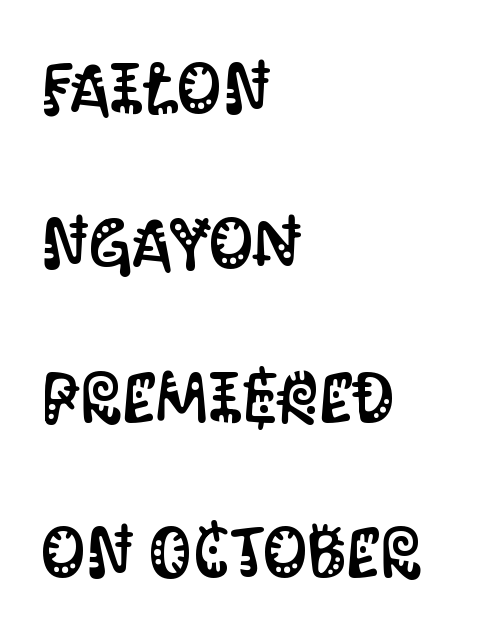
The image shows 70 px condensed sans-serif type, upright; set left-aligned, loose line spacing (2.21x), normal letter spacing, not underlined; medium stroke contrast and a large x-height.
